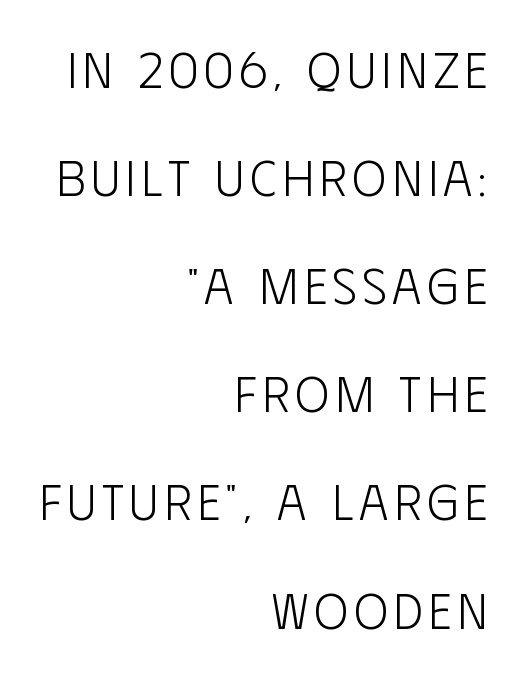
Q: Is the text bold? A: No.
Q: Is the text italic (slanted)? A: No, it is upright.
Q: Is the typeface a serif or a sans-serif typeface? A: Sans-serif.
Q: Is the text underlined? A: No.
Q: How is the paragraph aligned? A: Right-aligned.
Q: Is the spacing between lines tight, normal or loose? A: Loose.
Q: Width (condensed, normal, or wide)? A: Condensed.
Q: Stroke contrast? A: Low.
Q: x-height? A: Large.
Q: Monospaced? A: No.
